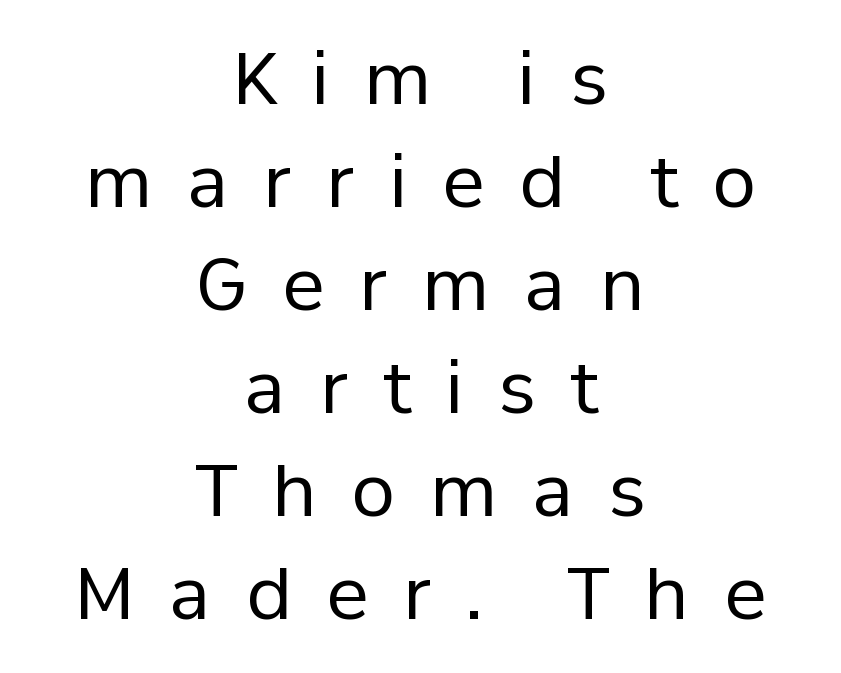
Q: Is the text bold? A: No.
Q: Is the text italic (slanted)? A: No, it is upright.
Q: Is the typeface a serif or a sans-serif typeface? A: Sans-serif.
Q: Is the text underlined? A: No.
Q: How is the paragraph aligned? A: Centered.
Q: Is the spacing between letters normal or unusually wide? A: Unusually wide.
Q: Is the spacing between lines tight, normal or loose? A: Normal.
Q: Width (condensed, normal, or wide)? A: Normal.
Q: Stroke contrast? A: Low.
Q: x-height? A: Medium.
Q: Monospaced? A: No.
